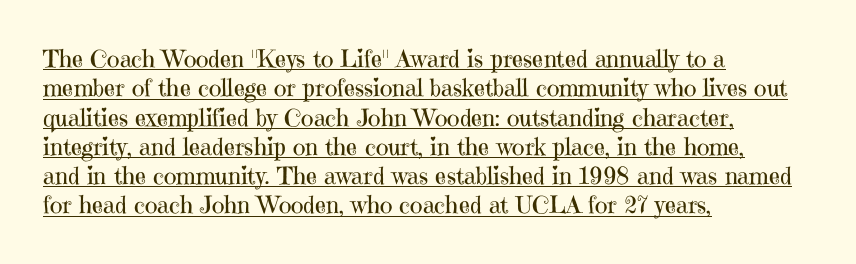
{"italic": "no", "bold": "no", "underline": "yes", "align": "left", "line_spacing_ratio": 1.22, "letter_spacing": "normal", "letter_spacing_em": 0.0, "glyph_px": 24}
